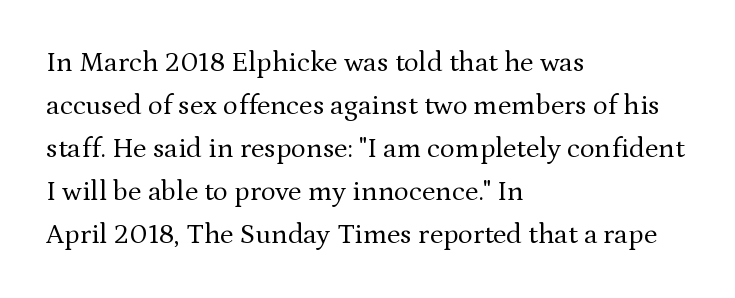
{"serif": "yes", "italic": "no", "bold": "no", "weight": "regular", "width": "normal", "stroke_contrast": "medium", "x_height": "medium", "monospaced": "no", "underline": "no", "align": "left", "line_spacing": "normal", "line_spacing_ratio": 1.54, "letter_spacing": "normal", "letter_spacing_em": 0.0, "glyph_px": 28}
